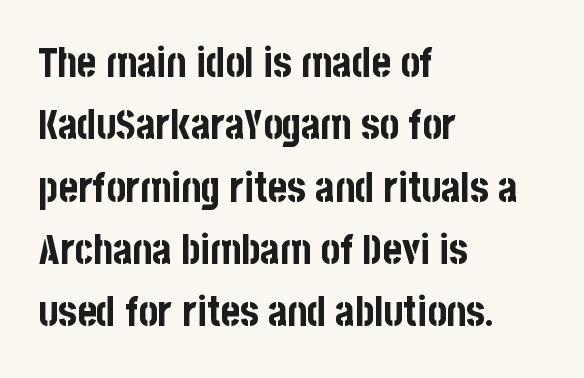
{"serif": "no", "italic": "no", "bold": "yes", "weight": "bold", "width": "condensed", "stroke_contrast": "low", "x_height": "large", "monospaced": "no", "underline": "no", "align": "left", "line_spacing": "normal", "line_spacing_ratio": 1.52, "letter_spacing": "normal", "letter_spacing_em": 0.0, "glyph_px": 41}
